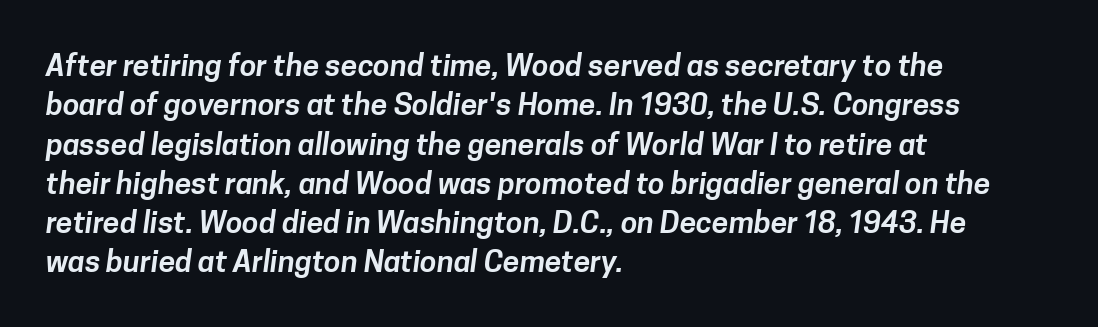
The compositor pushed each line to the left boundary. Is this a sans? Yes — the strokes have no serifs. The passage shown has conventional tracking throughout. Interline gaps are of average width in this sample. The rendering uses natural spacing where letterforms have individual widths. Descender tails drop into unmarked territory.
